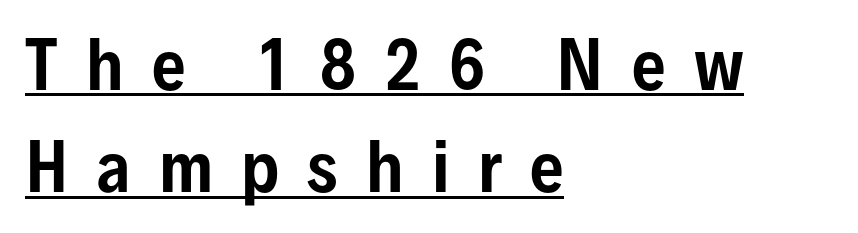
{"serif": "no", "italic": "no", "width": "condensed", "stroke_contrast": "low", "x_height": "medium", "monospaced": "no", "underline": "yes", "align": "left", "line_spacing": "normal", "line_spacing_ratio": 1.55, "letter_spacing": "wide", "letter_spacing_em": 0.43, "glyph_px": 66}
